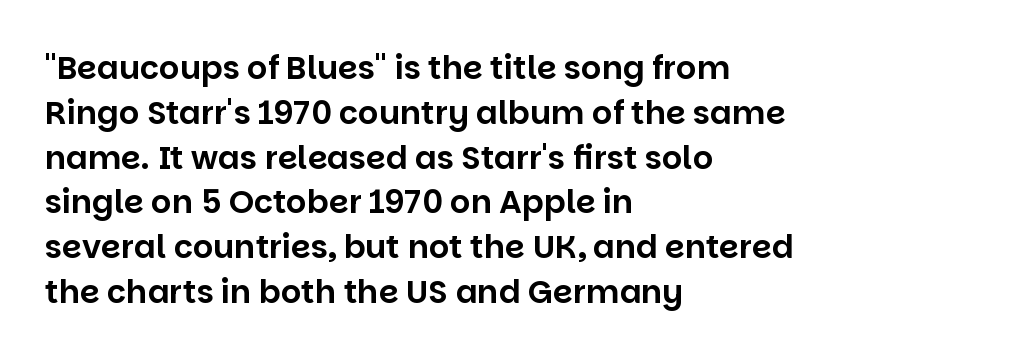
This is the regular roman posture of the typeface. Honestly, there is no underline to notice here at all. Think of a printed novel: that variable character pitch is what you see here. Visually the block forms a straight wall on the left and a jagged coastline on the right.
